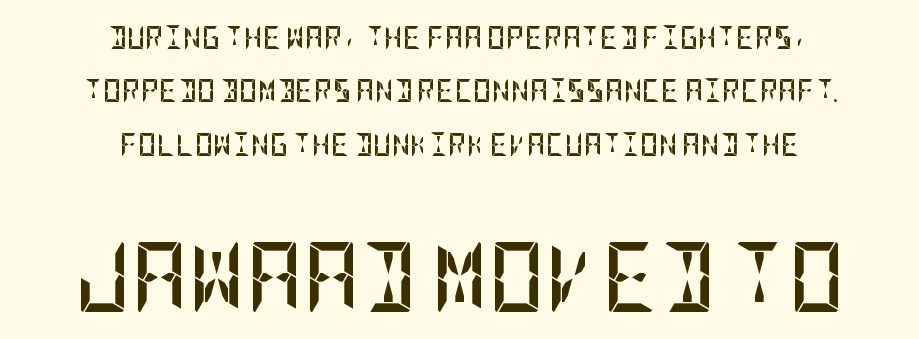
Is there much room between lines? Yes — plenty of vertical air separates them. Has an underline been added? It has not. The tracking reads as untouched default to a designer's eye. I'd describe the lettering as bold — thick and assertive. A student would notice the bottom passage is typeset larger than what precedes it. These lines were composed using upright roman letters.
